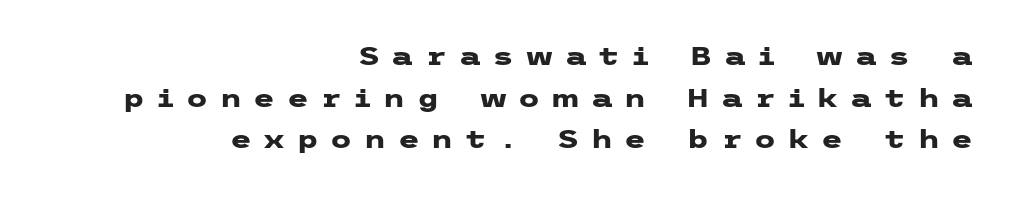
Is the block centered? No — it sits flush against the right margin. The letters are bold, with thick, heavy strokes. What stands out about the letter spacing? Its width — letters are far apart. Unlike italic type, these characters show no tilt at all.
